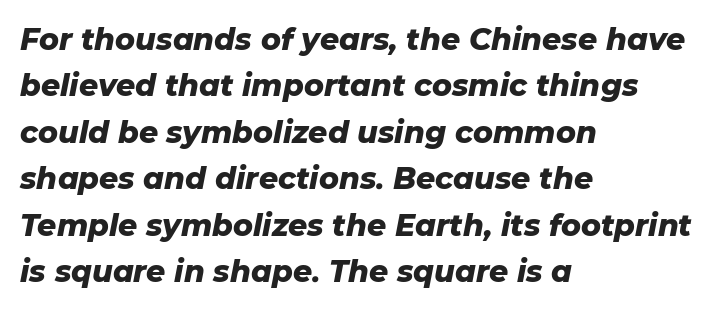
These lines stack with their left ends in a neat column. Caption: bold face, heavy strokes. Spacing verdict: proportional, widths tailored to each character. The face used here is rendered with its standard letterfit. Would a proofreader flag this as italicized? Yes. The line-height multiplier appears to be the usual default.
